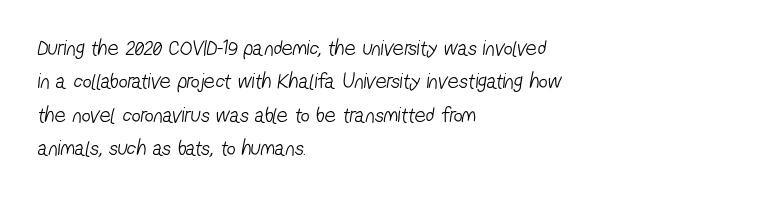
{"bold": "no", "underline": "no", "align": "left", "line_spacing": "normal", "line_spacing_ratio": 1.52, "letter_spacing": "normal", "letter_spacing_em": 0.0, "glyph_px": 22}
